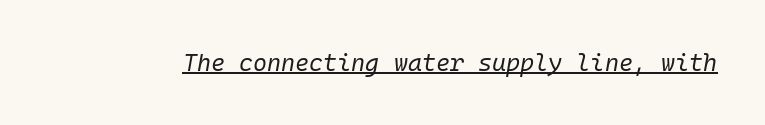
The image shows 24 px text type, italic (leaning right); set normal letter spacing, underlined.
